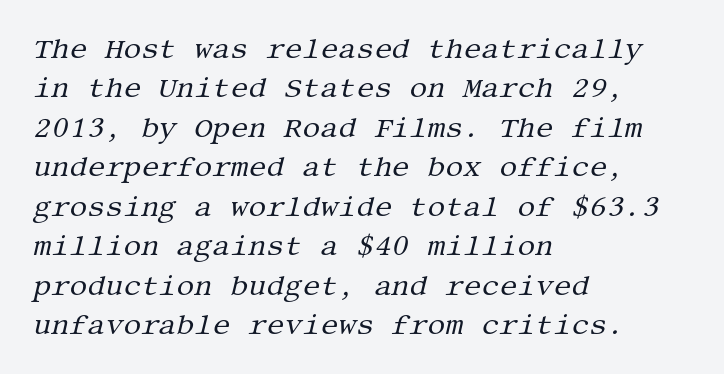
{"serif": "yes", "italic": "yes", "lean": "right", "slant_degrees": 13, "bold": "no", "weight": "regular", "width": "normal", "stroke_contrast": "medium", "x_height": "large", "underline": "no", "align": "left", "line_spacing": "normal", "line_spacing_ratio": 1.41, "letter_spacing": "normal", "letter_spacing_em": 0.0, "glyph_px": 28}
